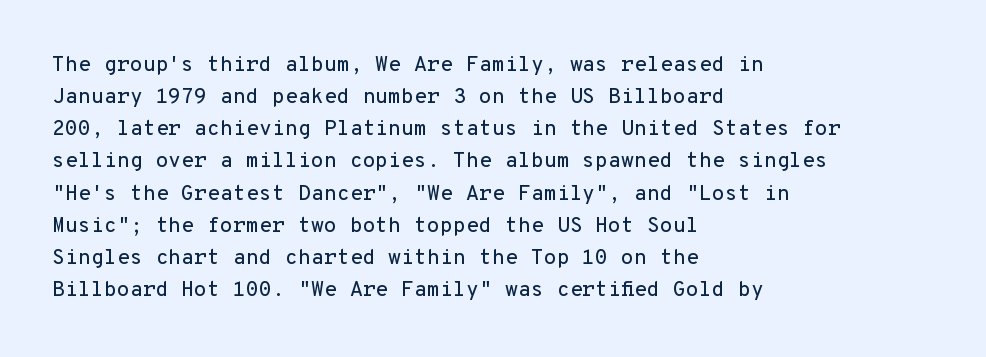
{"italic": "no", "underline": "no", "align": "left", "line_spacing": "normal", "line_spacing_ratio": 1.53, "letter_spacing": "normal", "letter_spacing_em": 0.0, "glyph_px": 21}
